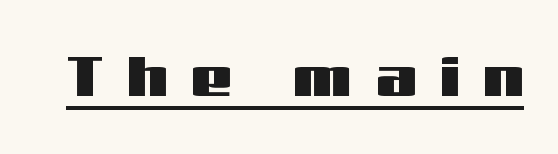
The passage shown is typeset with a sans-serif family. Here the designer chose a conventional face with non-uniform glyph widths. The passage shown is underscored from start to finish. Vertical strokes here are truly vertical.
